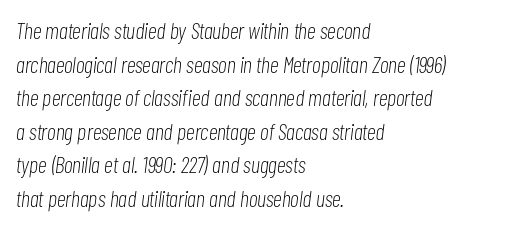
{"italic": "yes", "lean": "right", "slant_degrees": 7, "bold": "no", "underline": "no", "align": "left", "line_spacing": "normal", "line_spacing_ratio": 1.46, "letter_spacing": "normal", "letter_spacing_em": 0.0, "glyph_px": 23}
